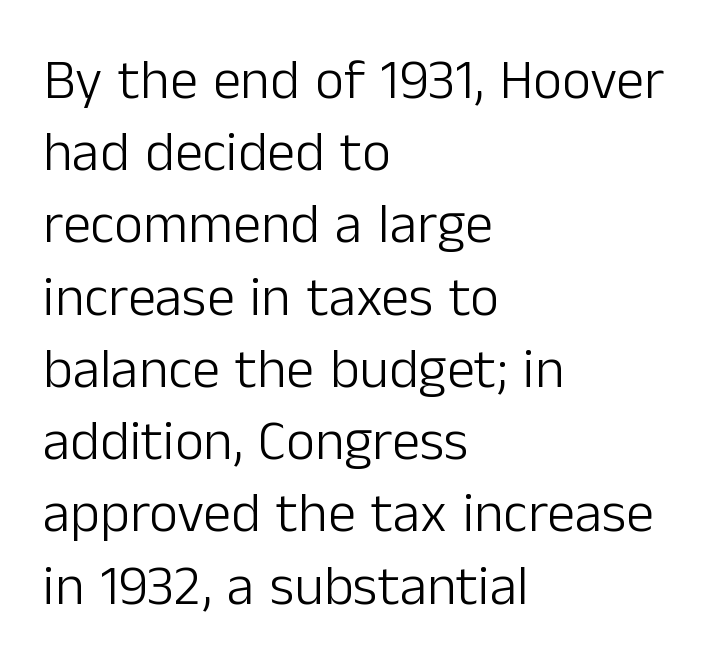
Italic: no, the glyphs are upright roman. The font family rendered here belongs to the sans-serif group. Each row of text sits above clean, open space. Do the characters align in a grid? No, the font is proportional.
